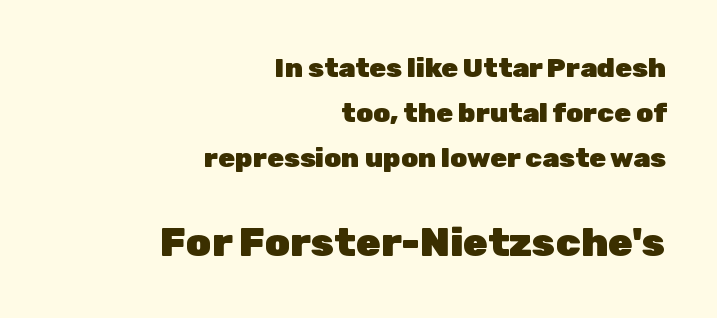
Q: Is the text bold? A: Yes.
Q: Is the text italic (slanted)? A: No, it is upright.
Q: Is the typeface a serif or a sans-serif typeface? A: Sans-serif.
Q: Is the text underlined? A: No.
Q: How is the paragraph aligned? A: Right-aligned.
Q: Is the spacing between letters normal or unusually wide? A: Normal.
Q: Is the spacing between lines tight, normal or loose? A: Normal.
Q: Which block of text is set in a larger size, the first (top) or the second (bottom)? A: The second (bottom) one.
Q: Width (condensed, normal, or wide)? A: Normal.
Q: Stroke contrast? A: Low.
Q: x-height? A: Medium.
Q: Monospaced? A: No.
